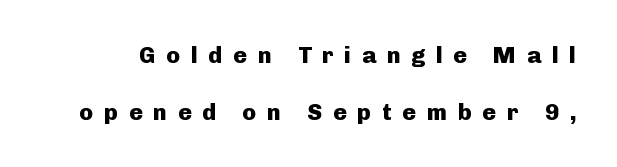
These lines have a slow, spaced-out rhythm from letter to letter. Posture: vertical. Weight: bold. Any mark beneath the type? The region is blank.
